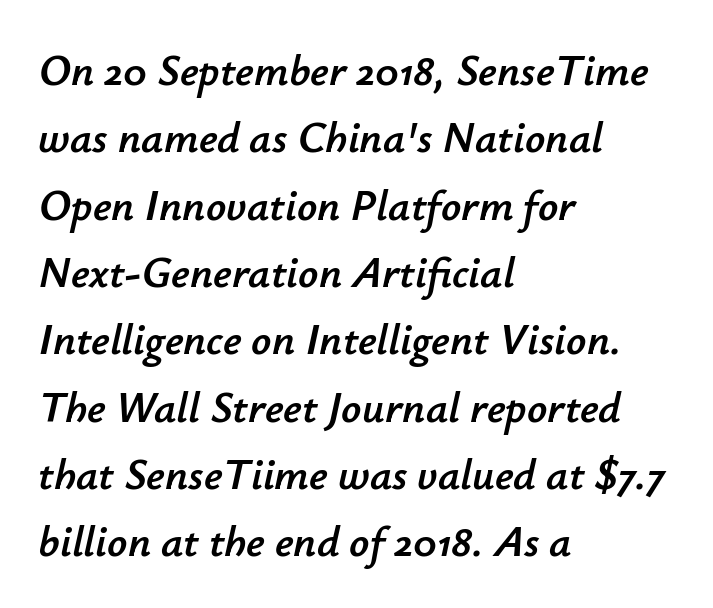
Q: Is the text italic (slanted)? A: Yes, it leans right by about 12 degrees.
Q: Is the text underlined? A: No.
Q: How is the paragraph aligned? A: Left-aligned.
Q: Is the spacing between letters normal or unusually wide? A: Normal.
Q: Is the spacing between lines tight, normal or loose? A: Normal.
Q: Width (condensed, normal, or wide)? A: Normal.
Q: Stroke contrast? A: Low.
Q: x-height? A: Small.
Q: Monospaced? A: No.
